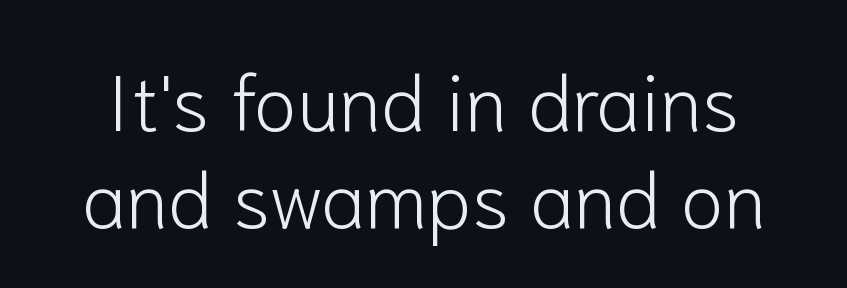
Honestly, the letter spacing is just normal — you wouldn't notice it. Font category for this specimen: sans-serif. This sample has the flowing, uneven cadence of proportional lettering. The typography opts for an upright posture over an oblique one. Clear beneath every line of the passage.
